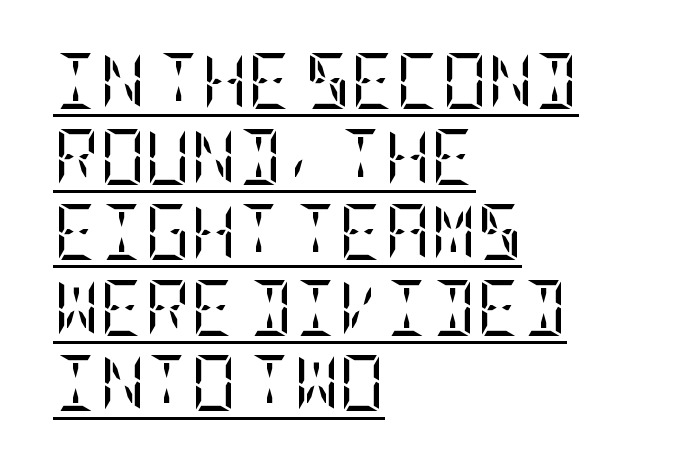
The image shows 56 px regular-weight, condensed serif type, upright; set left-aligned, normal line spacing (1.35x), normal letter spacing, underlined; low stroke contrast and a large x-height.
